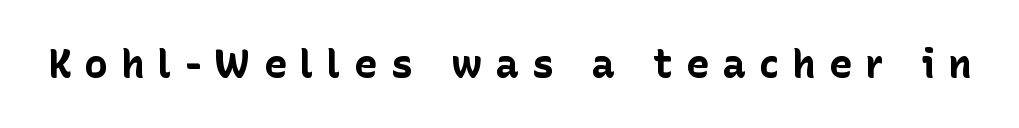
Q: Is the text bold? A: Yes.
Q: Is the text italic (slanted)? A: No, it is upright.
Q: Is the typeface a serif or a sans-serif typeface? A: Sans-serif.
Q: Is the text underlined? A: No.
Q: Is the spacing between letters normal or unusually wide? A: Unusually wide.
Q: Width (condensed, normal, or wide)? A: Normal.
Q: Stroke contrast? A: Low.
Q: x-height? A: Medium.
Q: Monospaced? A: No.
